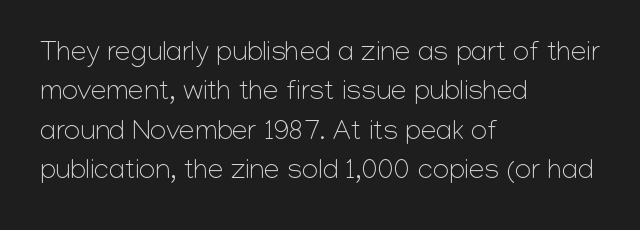
{"serif": "no", "italic": "no", "bold": "no", "weight": "light", "width": "normal", "stroke_contrast": "low", "x_height": "medium", "monospaced": "no", "underline": "no", "align": "left", "line_spacing": "normal", "line_spacing_ratio": 1.41, "letter_spacing": "normal", "letter_spacing_em": 0.0, "glyph_px": 28}
